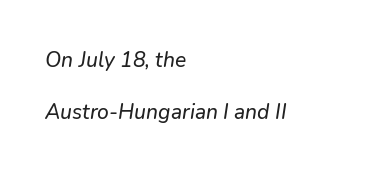
Beneath every word, the page is bare. The typesetter chose a ragged-right arrangement here. Horizontal bands of white between lines are thick stripes. Words appear dense and cohesive because spacing is normal.
